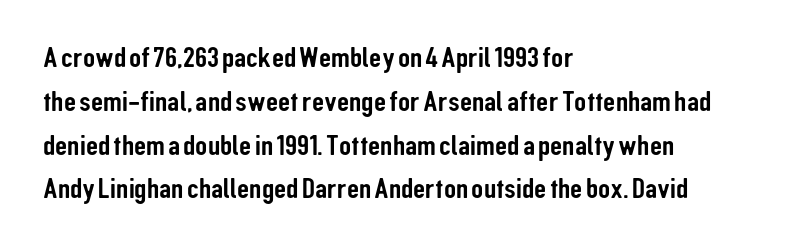
The image shows 30 px condensed sans-serif type, upright; set left-aligned, normal line spacing (1.46x), normal letter spacing, not underlined; low stroke contrast and a medium x-height.
